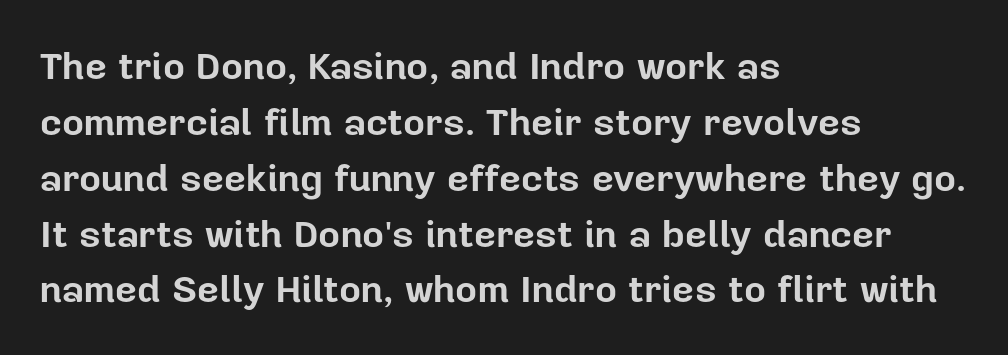
{"serif": "no", "italic": "no", "bold": "yes", "weight": "bold", "width": "normal", "stroke_contrast": "low", "x_height": "medium", "monospaced": "no", "underline": "no", "align": "left", "line_spacing": "normal", "line_spacing_ratio": 1.47, "letter_spacing": "normal", "letter_spacing_em": 0.0, "glyph_px": 38}
